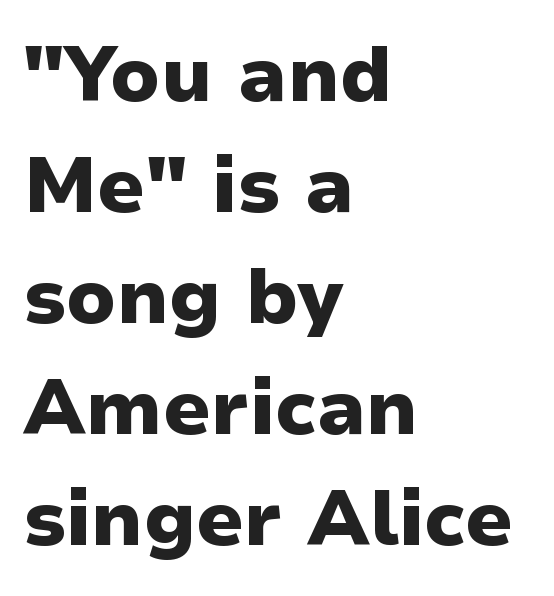
The image shows 77 px heavy sans-serif type, upright; set left-aligned, normal line spacing (1.44x), normal letter spacing, not underlined; low stroke contrast and a medium x-height.
